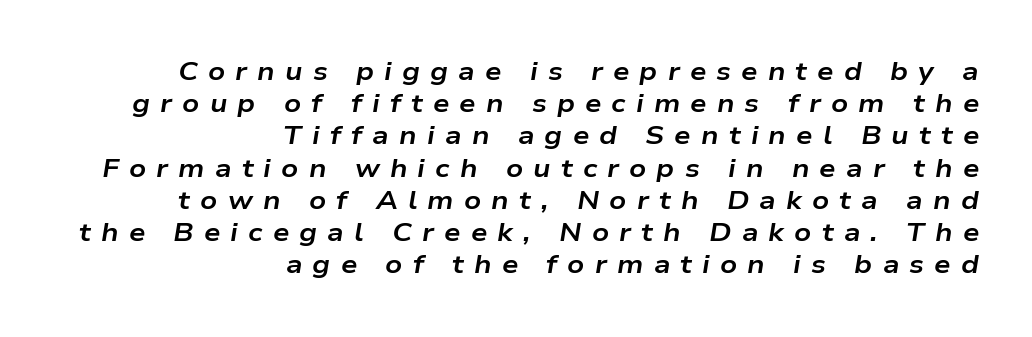
In terms of weight, the rendering is a true, heavy bold. Horizontally, the lines are justified to the trailing edge only. Spacing between characters has been opened up far beyond the box default. Quick note: underline off. The face used here has a pronounced slope to its letters.
